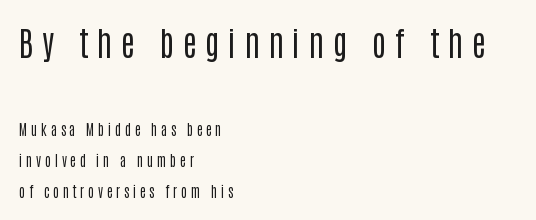
The image shows 33 px regular-weight, condensed sans-serif type, upright; set left-aligned, loose line spacing (2.23x), unusually wide letter spacing (+0.26 em), not underlined; the first (top) block is 2.36x larger; low stroke contrast and a large x-height.
